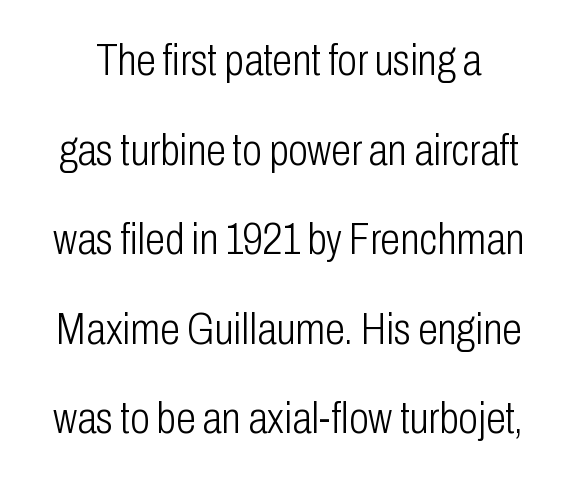
{"serif": "no", "italic": "no", "bold": "no", "weight": "light", "width": "condensed", "stroke_contrast": "low", "x_height": "medium", "monospaced": "no", "underline": "no", "line_spacing": "loose", "line_spacing_ratio": 1.99, "letter_spacing": "normal", "letter_spacing_em": 0.0, "glyph_px": 45}
